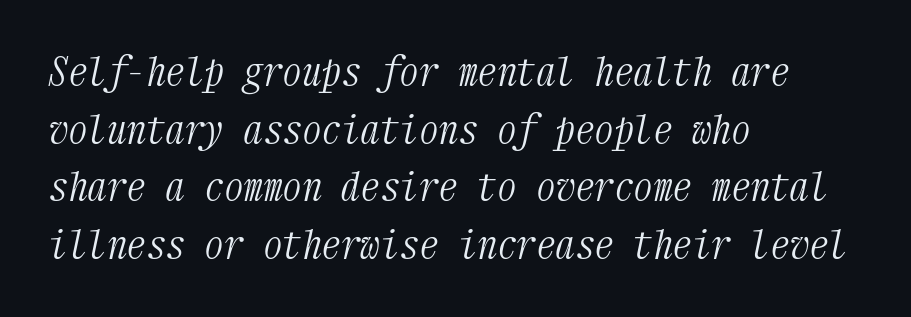
The image shows 39 px light, condensed serif type, italic (leaning right), monospaced; set left-aligned, normal line spacing (1.48x), normal letter spacing, not underlined; medium stroke contrast and a medium x-height.
